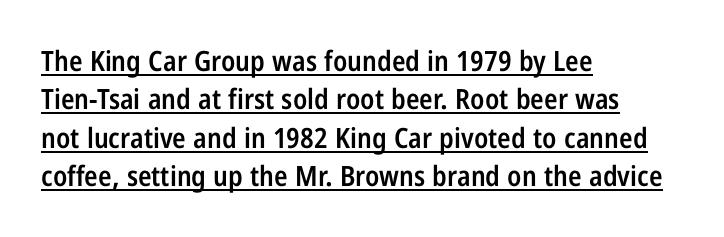
{"serif": "no", "italic": "no", "bold": "semi", "weight": "semibold", "width": "condensed", "stroke_contrast": "low", "x_height": "medium", "monospaced": "no", "underline": "yes", "align": "left", "line_spacing": "normal", "line_spacing_ratio": 1.37, "letter_spacing": "normal", "letter_spacing_em": 0.0, "glyph_px": 28}
